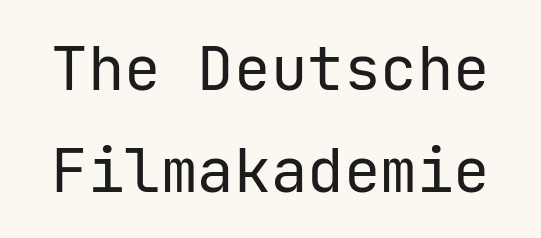
{"serif": "no", "italic": "no", "bold": "no", "weight": "regular", "width": "normal", "stroke_contrast": "low", "x_height": "medium", "underline": "no", "line_spacing": "normal", "line_spacing_ratio": 1.67, "letter_spacing": "normal", "letter_spacing_em": 0.0, "glyph_px": 61}
